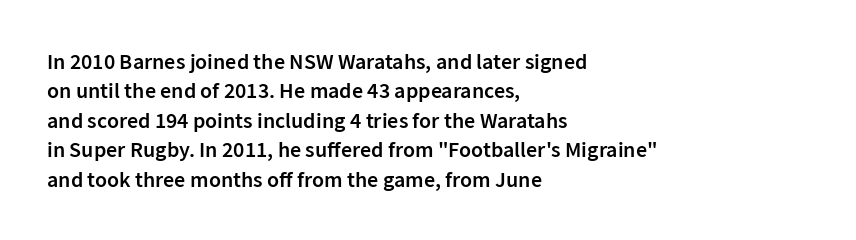
{"italic": "no", "bold": "semi", "underline": "no", "align": "left", "line_spacing": "normal", "line_spacing_ratio": 1.34, "letter_spacing": "normal", "letter_spacing_em": 0.0, "glyph_px": 22}
